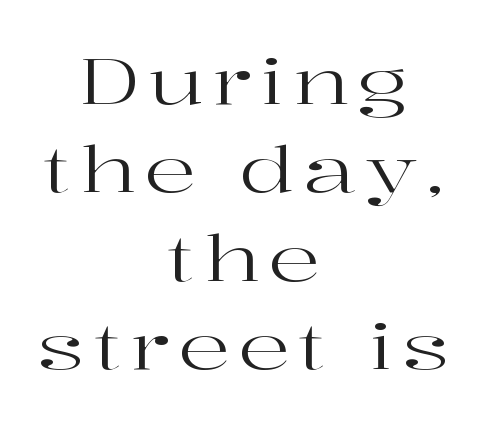
{"serif": "yes", "italic": "no", "bold": "no", "weight": "regular", "width": "wide", "stroke_contrast": "high", "x_height": "medium", "monospaced": "no", "underline": "no", "align": "center", "line_spacing": "normal", "line_spacing_ratio": 1.38, "glyph_px": 64}
